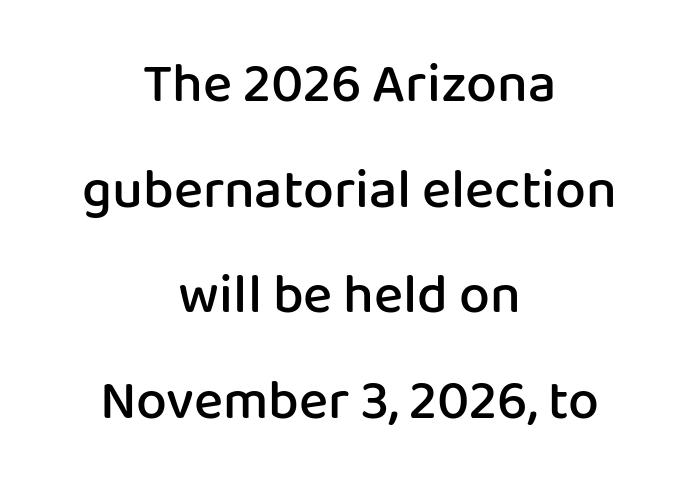
{"serif": "no", "italic": "no", "bold": "semi", "weight": "semibold", "width": "normal", "stroke_contrast": "low", "x_height": "medium", "monospaced": "no", "underline": "no", "align": "center", "line_spacing": "loose", "line_spacing_ratio": 1.92, "letter_spacing": "normal", "letter_spacing_em": 0.0, "glyph_px": 55}
